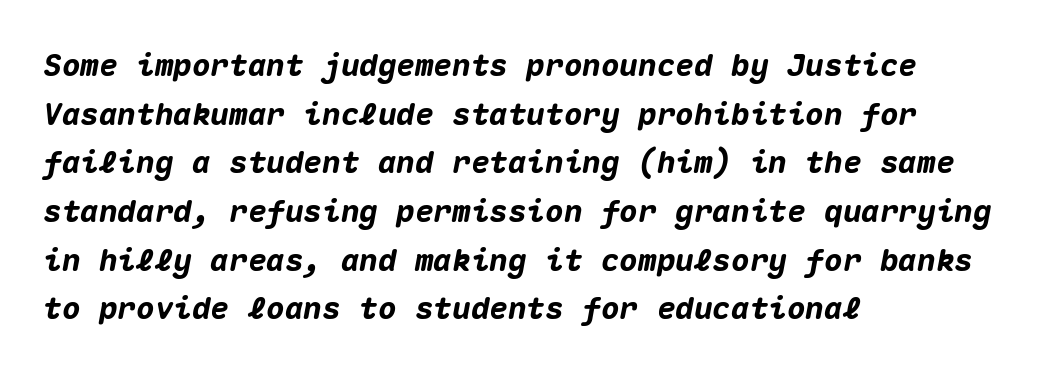
Q: Is the text bold? A: Yes.
Q: Is the text italic (slanted)? A: Yes, it leans right by about 10 degrees.
Q: Is the text underlined? A: No.
Q: How is the paragraph aligned? A: Left-aligned.
Q: Is the spacing between letters normal or unusually wide? A: Normal.
Q: Is the spacing between lines tight, normal or loose? A: Normal.
Q: Width (condensed, normal, or wide)? A: Normal.
Q: Stroke contrast? A: Medium.
Q: x-height? A: Medium.
Q: Monospaced? A: Yes.
